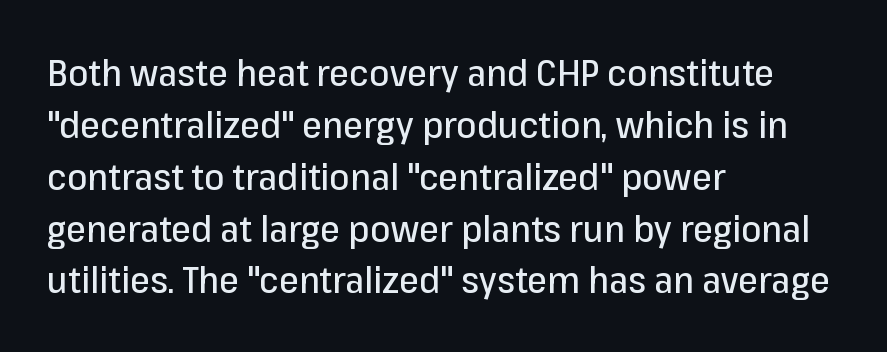
{"serif": "no", "italic": "no", "width": "normal", "stroke_contrast": "low", "x_height": "medium", "monospaced": "no", "underline": "no", "align": "left", "line_spacing": "normal", "line_spacing_ratio": 1.44, "letter_spacing": "normal", "letter_spacing_em": 0.0, "glyph_px": 36}
